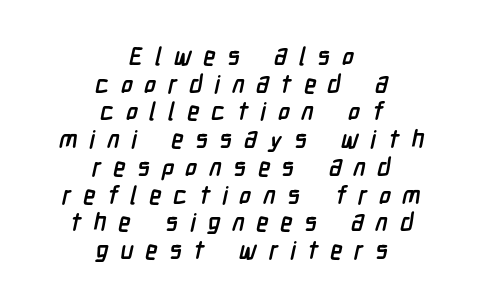
Q: Is the text bold? A: Yes.
Q: Is the text underlined? A: No.
Q: How is the paragraph aligned? A: Centered.
Q: Is the spacing between letters normal or unusually wide? A: Unusually wide.
Q: Is the spacing between lines tight, normal or loose? A: Tight.
